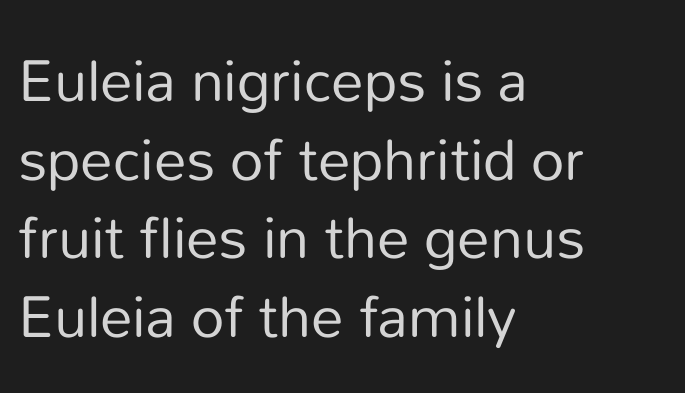
Q: Is the text bold? A: No.
Q: Is the text italic (slanted)? A: No, it is upright.
Q: Is the typeface a serif or a sans-serif typeface? A: Sans-serif.
Q: Is the text underlined? A: No.
Q: How is the paragraph aligned? A: Left-aligned.
Q: Is the spacing between letters normal or unusually wide? A: Normal.
Q: Width (condensed, normal, or wide)? A: Normal.
Q: Stroke contrast? A: Low.
Q: x-height? A: Medium.
Q: Monospaced? A: No.
